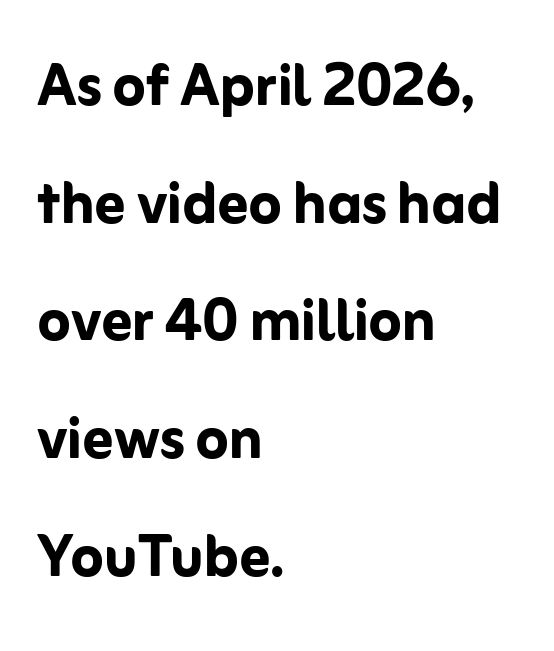
Q: Is the text bold? A: Yes.
Q: Is the text italic (slanted)? A: No, it is upright.
Q: Is the typeface a serif or a sans-serif typeface? A: Sans-serif.
Q: Is the text underlined? A: No.
Q: How is the paragraph aligned? A: Left-aligned.
Q: Is the spacing between letters normal or unusually wide? A: Normal.
Q: Is the spacing between lines tight, normal or loose? A: Normal.
Q: Width (condensed, normal, or wide)? A: Normal.
Q: Stroke contrast? A: Low.
Q: x-height? A: Medium.
Q: Monospaced? A: No.
